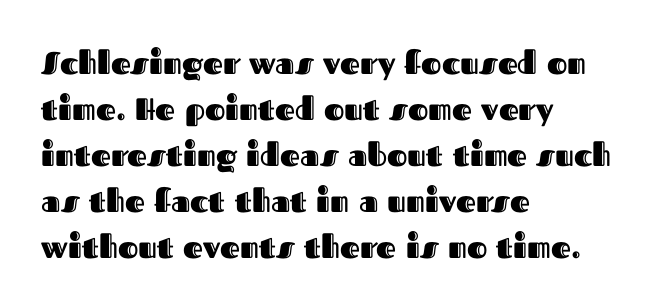
The image shows 31 px text type, upright; set left-aligned, normal line spacing (1.48x), normal letter spacing, not underlined; a medium x-height.
